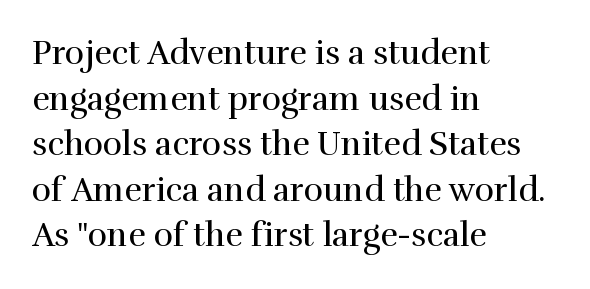
The image shows 33 px regular-weight serif type, upright; set left-aligned, normal line spacing (1.38x), normal letter spacing, not underlined; a medium x-height.
